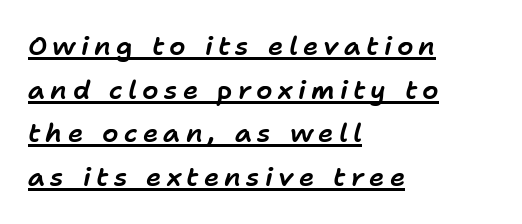
{"italic": "yes", "lean": "right", "slant_degrees": 11, "underline": "yes", "align": "left", "line_spacing": "normal", "line_spacing_ratio": 1.68, "letter_spacing": "wide", "letter_spacing_em": 0.2, "glyph_px": 26}
